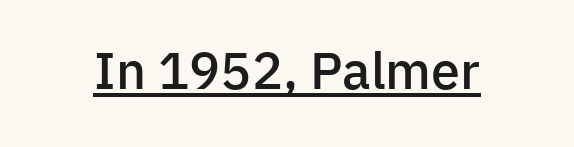
{"serif": "no", "italic": "no", "bold": "semi", "weight": "semibold", "width": "normal", "stroke_contrast": "low", "x_height": "medium", "monospaced": "no", "underline": "yes", "letter_spacing": "normal", "letter_spacing_em": 0.0, "glyph_px": 52}
